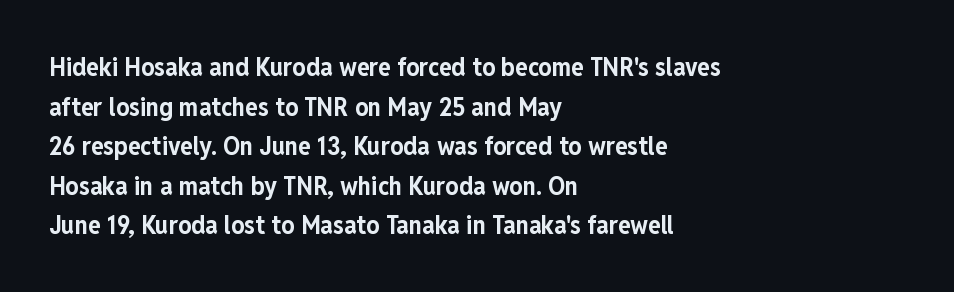
Line spacing here is normal. Words float on clear page, feet unadorned. Each glyph is drawn with heavy, bold strokes. There is no visible air inserted between adjacent glyphs. These lines are set flush left with a ragged right edge. This is roman type, the default non-slanted kind.
